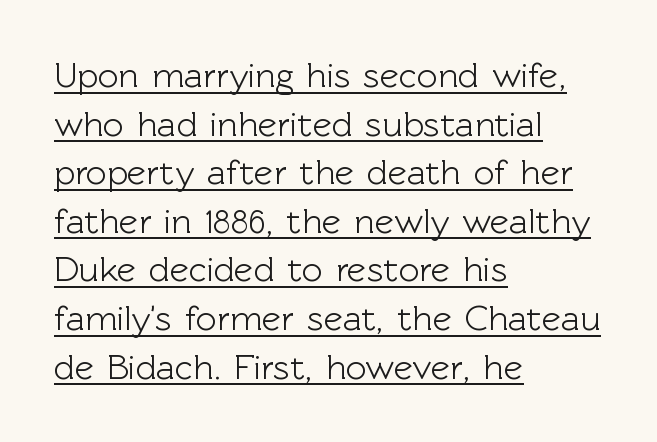
Underlined type. Normally led — the rows are evenly, conventionally spaced. The letters advance in unequal steps, a hallmark of proportional type. Horizontal alignment here is leftward, the default for most running prose. Tracking here is standard; glyphs follow each other at the usual distance. Does the type have serifs? No, each stem ends abruptly.
